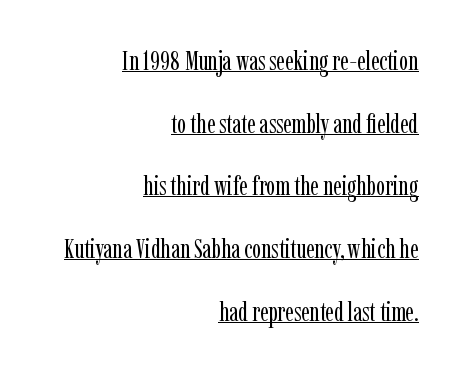
Ordinary non-slanted type is in use. Stem width sits at or under what a default text font uses. Compared with typical body copy, the letter spacing here is the same. In terms of leading, this rendering errs on the spacious side.
